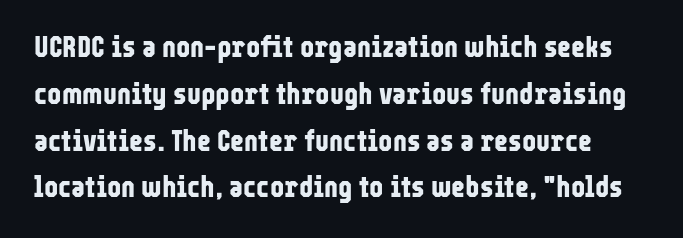
Q: Is the text bold? A: Yes.
Q: Is the text italic (slanted)? A: No, it is upright.
Q: Is the typeface a serif or a sans-serif typeface? A: Sans-serif.
Q: Is the text underlined? A: No.
Q: Is the spacing between letters normal or unusually wide? A: Normal.
Q: Is the spacing between lines tight, normal or loose? A: Normal.
Q: Width (condensed, normal, or wide)? A: Condensed.
Q: Stroke contrast? A: Low.
Q: x-height? A: Medium.
Q: Monospaced? A: No.
